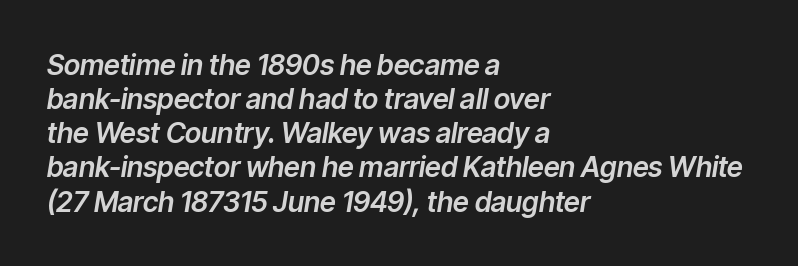
The image shows 28 px text type, italic (leaning right); set left-aligned, line spacing 1.22x, normal letter spacing, not underlined; low stroke contrast and a medium x-height.
